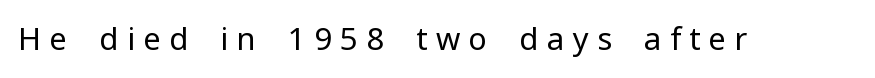
{"serif": "no", "italic": "no", "bold": "no", "weight": "regular", "width": "normal", "stroke_contrast": "low", "x_height": "medium", "monospaced": "no", "underline": "no", "letter_spacing": "wide", "letter_spacing_em": 0.27, "glyph_px": 31}
